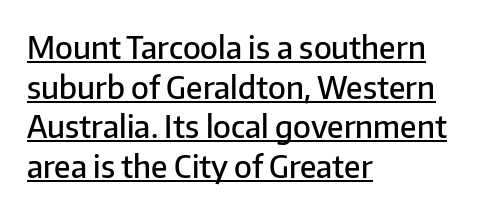
These words are printed semibold, heavier than regular yet not bold. Do the characters align in a grid? No, the font is proportional. The rendering uses a moderate line-height, typical for paragraphs. Is the letter spacing exaggerated? No — it looks like the ordinary default.
